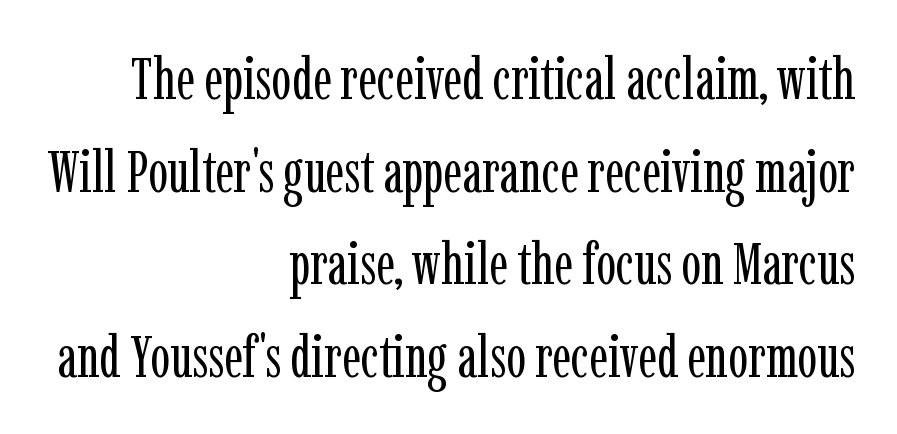
{"serif": "yes", "italic": "no", "bold": "no", "weight": "regular", "width": "condensed", "stroke_contrast": "low", "x_height": "medium", "monospaced": "no", "underline": "no", "align": "right", "line_spacing": "normal", "line_spacing_ratio": 1.57, "letter_spacing": "normal", "letter_spacing_em": 0.0, "glyph_px": 59}
